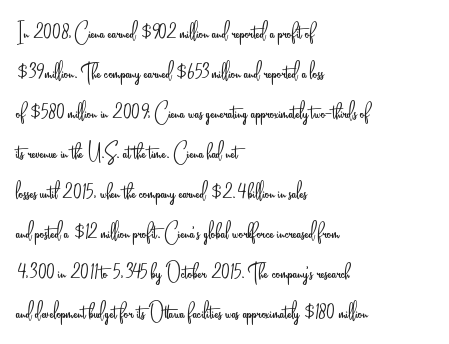
The image shows 28 px light, condensed sans-serif type; set left-aligned, normal line spacing (1.43x), normal letter spacing, not underlined; low stroke contrast and a small x-height.
